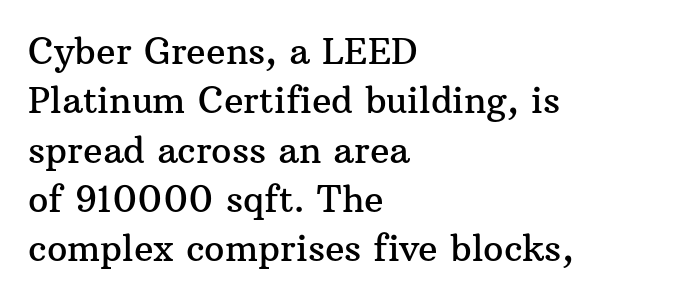
The image shows 36 px serif type, upright; set left-aligned, normal line spacing (1.37x), normal letter spacing, not underlined; medium stroke contrast and a medium x-height.
